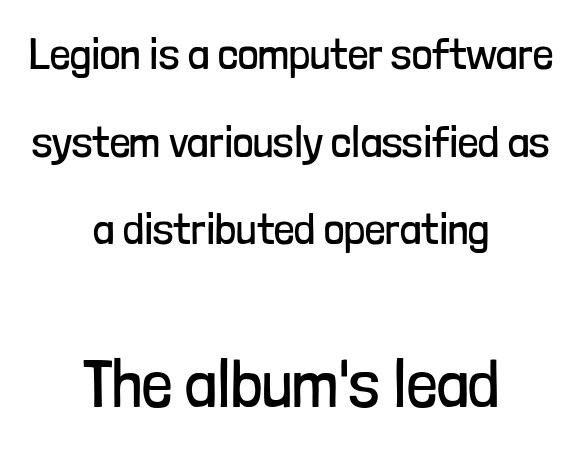
{"serif": "no", "italic": "no", "bold": "no", "weight": "regular", "width": "condensed", "stroke_contrast": "low", "x_height": "medium", "monospaced": "no", "underline": "no", "align": "center", "line_spacing": "loose", "line_spacing_ratio": 1.95, "letter_spacing": "normal", "letter_spacing_em": 0.0, "larger_block": "second", "size_ratio": 1.49, "glyph_px": 67}
